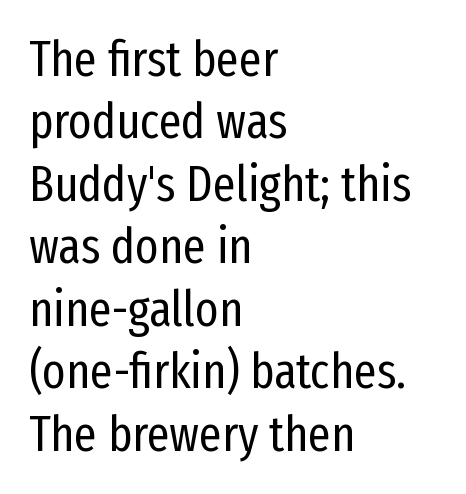
Q: Is the text bold? A: No.
Q: Is the text italic (slanted)? A: No, it is upright.
Q: Is the typeface a serif or a sans-serif typeface? A: Sans-serif.
Q: Is the text underlined? A: No.
Q: How is the paragraph aligned? A: Left-aligned.
Q: Is the spacing between letters normal or unusually wide? A: Normal.
Q: Is the spacing between lines tight, normal or loose? A: Normal.
Q: Width (condensed, normal, or wide)? A: Condensed.
Q: Stroke contrast? A: Low.
Q: x-height? A: Medium.
Q: Monospaced? A: No.
